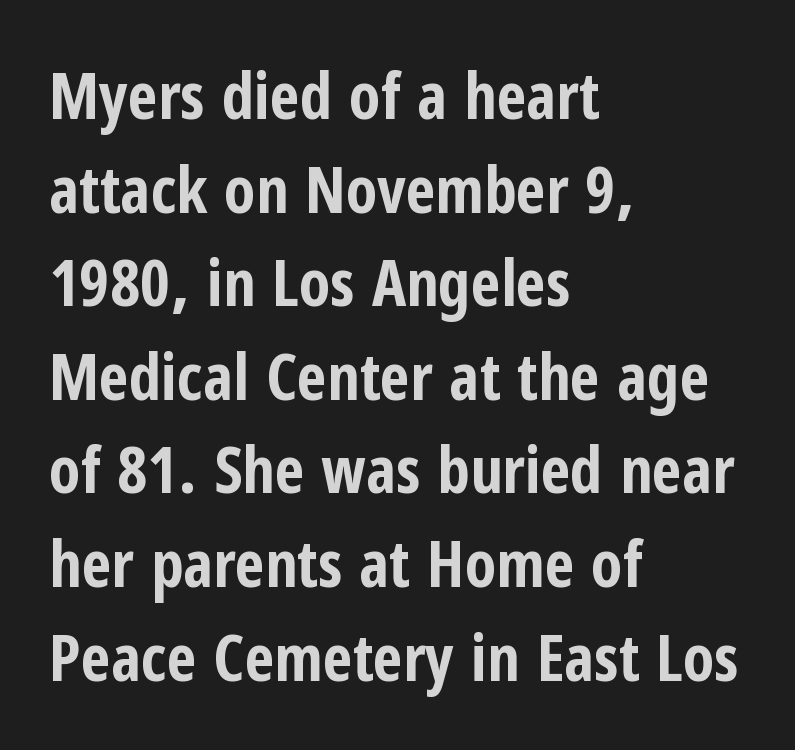
Q: Is the text bold? A: Yes.
Q: Is the text italic (slanted)? A: No, it is upright.
Q: Is the typeface a serif or a sans-serif typeface? A: Sans-serif.
Q: Is the text underlined? A: No.
Q: How is the paragraph aligned? A: Left-aligned.
Q: Is the spacing between letters normal or unusually wide? A: Normal.
Q: Is the spacing between lines tight, normal or loose? A: Normal.
Q: Width (condensed, normal, or wide)? A: Condensed.
Q: Stroke contrast? A: Low.
Q: x-height? A: Medium.
Q: Monospaced? A: No.
